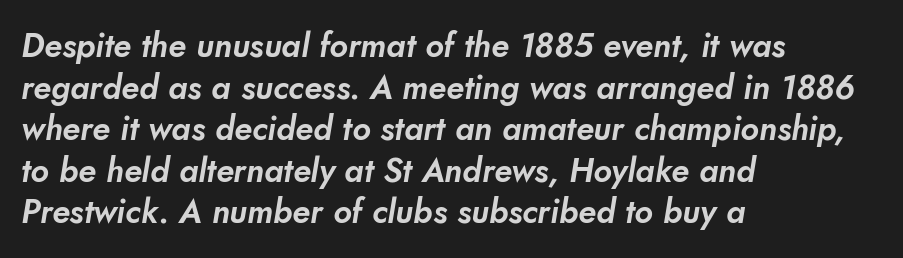
{"serif": "no", "width": "normal", "stroke_contrast": "low", "x_height": "small", "monospaced": "no", "underline": "no", "align": "left", "line_spacing": "normal", "line_spacing_ratio": 1.26, "letter_spacing": "normal", "letter_spacing_em": 0.0, "glyph_px": 33}
